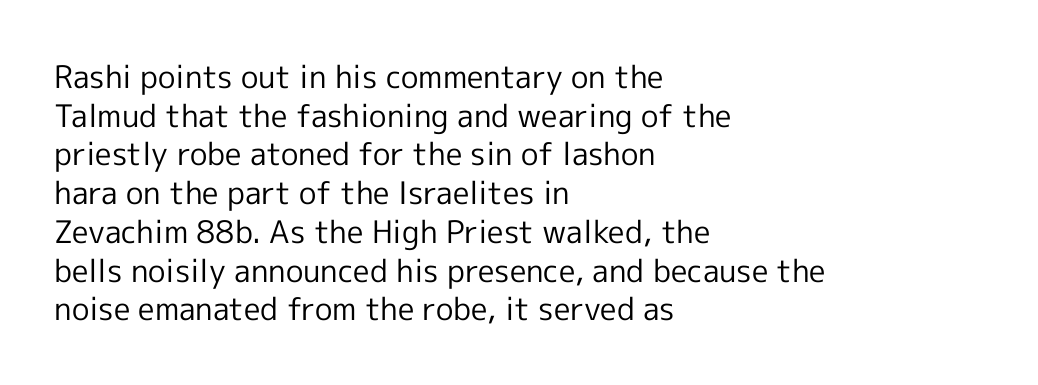
The image shows 31 px regular-weight sans-serif type, upright; set left-aligned, normal line spacing (1.25x), normal letter spacing, not underlined; a medium x-height.
